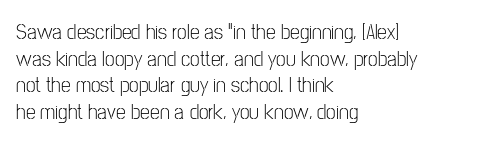
The face used here is rendered with its standard letterfit. The rag falls on the right side of this text block. The typeface has the unassuming heft of standard copy or less. Italic: no, the glyphs are upright roman.
